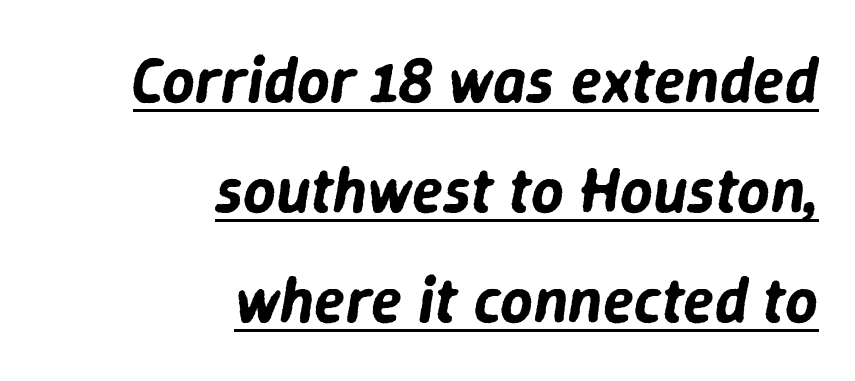
Q: Is the text italic (slanted)? A: Yes, it leans right by about 9 degrees.
Q: Is the text underlined? A: Yes.
Q: How is the paragraph aligned? A: Right-aligned.
Q: Is the spacing between letters normal or unusually wide? A: Normal.
Q: Width (condensed, normal, or wide)? A: Normal.
Q: Stroke contrast? A: Low.
Q: x-height? A: Medium.
Q: Monospaced? A: No.
